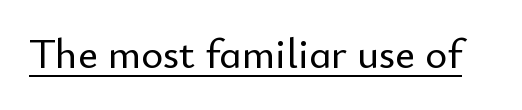
The rendering uses natural spacing where letterforms have individual widths. Words appear dense and cohesive because spacing is normal. The glyphs are accompanied by a horizontal stroke just below them. Upright lettering throughout.
